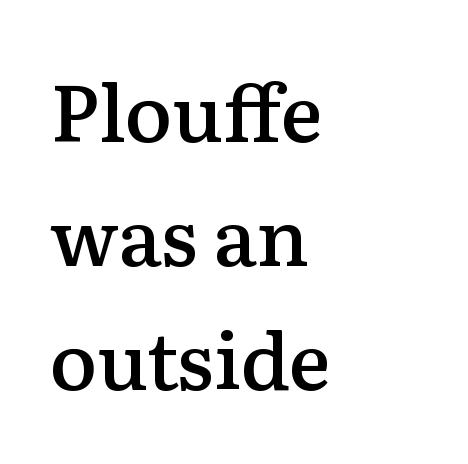
The image shows 79 px semibold serif type, upright; set left-aligned, normal line spacing (1.57x), normal letter spacing, not underlined; medium stroke contrast and a medium x-height.
